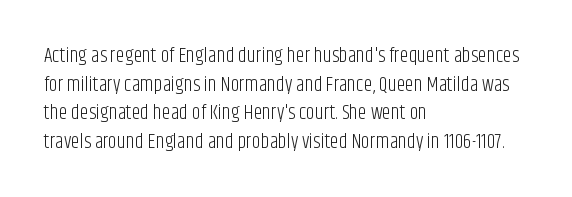
The image shows 20 px text type, upright; set left-aligned, normal line spacing (1.43x), normal letter spacing, not underlined.
